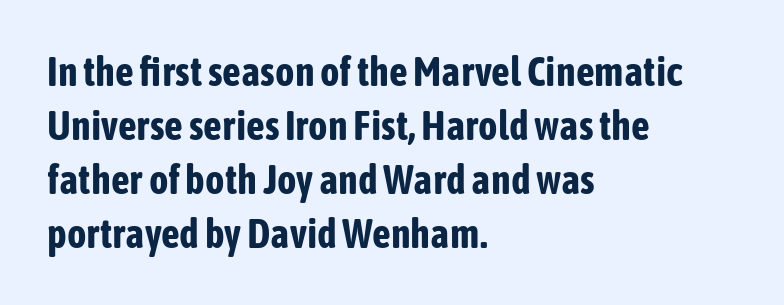
{"serif": "no", "italic": "no", "bold": "yes", "weight": "bold", "width": "condensed", "stroke_contrast": "low", "x_height": "medium", "monospaced": "no", "underline": "no", "align": "left", "line_spacing": "normal", "line_spacing_ratio": 1.32, "letter_spacing": "normal", "letter_spacing_em": 0.0, "glyph_px": 41}
